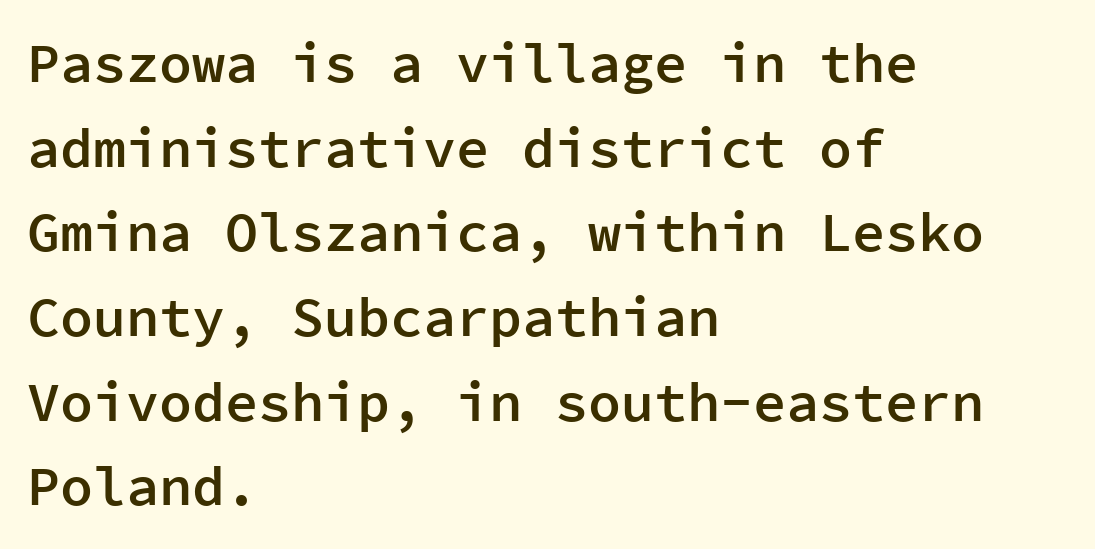
Q: Is the text bold? A: Semi-bold.
Q: Is the text italic (slanted)? A: No, it is upright.
Q: Is the typeface a serif or a sans-serif typeface? A: Sans-serif.
Q: Is the text underlined? A: No.
Q: How is the paragraph aligned? A: Left-aligned.
Q: Is the spacing between letters normal or unusually wide? A: Normal.
Q: Is the spacing between lines tight, normal or loose? A: Normal.
Q: Width (condensed, normal, or wide)? A: Normal.
Q: Stroke contrast? A: Low.
Q: x-height? A: Medium.
Q: Monospaced? A: Yes.
